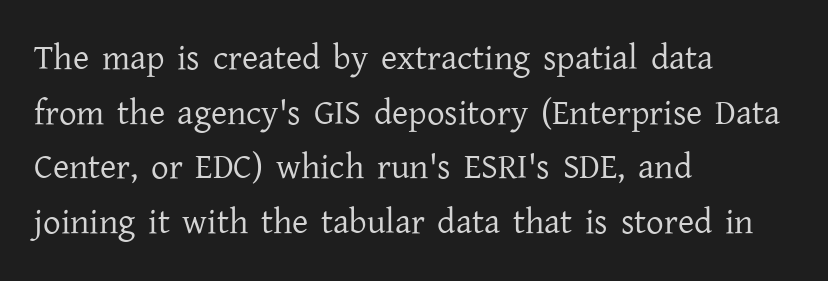
A roman cut, with each character standing at attention. What's the leading like? Ordinary, nothing unusual. The type is set solid horizontally, with unmodified tracking. These lines are rendered in a variable-pitch font. Every row of glyphs begins at an identical x-position on the left.
